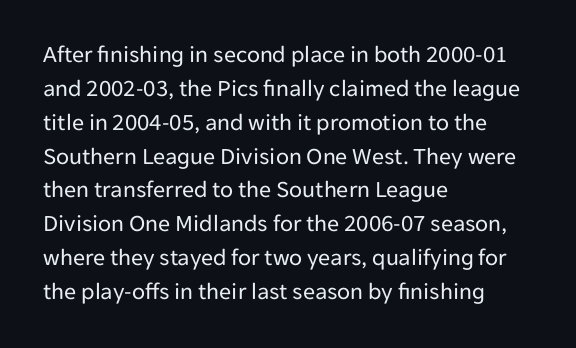
{"italic": "no", "bold": "no", "underline": "no", "align": "left", "line_spacing": "normal", "line_spacing_ratio": 1.41, "letter_spacing": "normal", "letter_spacing_em": 0.0, "glyph_px": 24}
